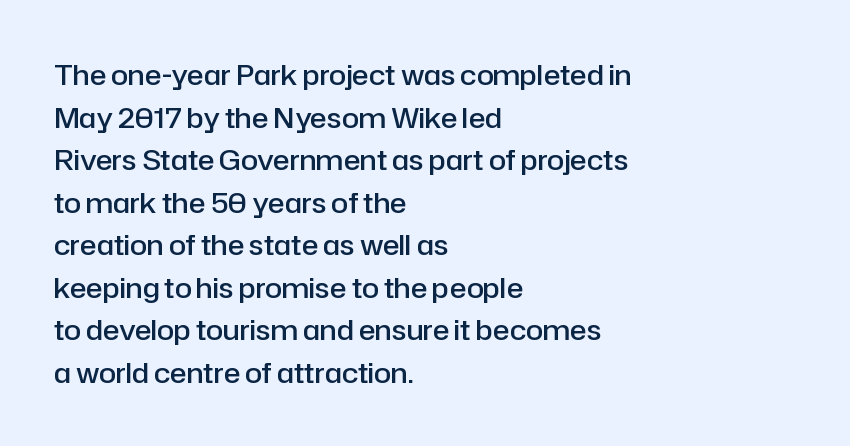
{"serif": "no", "italic": "no", "bold": "semi", "weight": "semibold", "width": "normal", "stroke_contrast": "low", "x_height": "medium", "monospaced": "no", "underline": "no", "align": "left", "line_spacing": "normal", "line_spacing_ratio": 1.52, "letter_spacing": "normal", "letter_spacing_em": 0.0, "glyph_px": 28}
